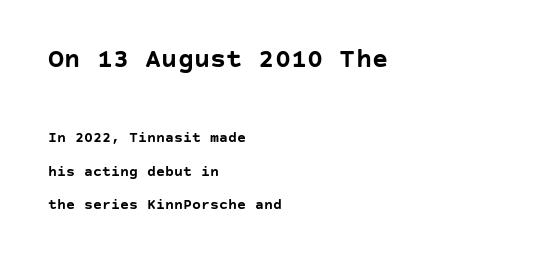
These words are printed bold, with thick strokes throughout. Reading down the block, your eye returns to a fixed left position each line. Quick note: interline space is abundant. The face used here is rendered with its standard letterfit. Plain, unruled lines of type.
